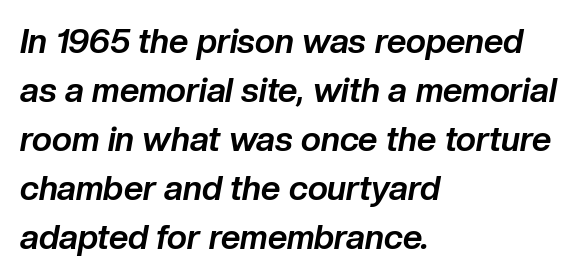
{"italic": "yes", "lean": "right", "slant_degrees": 10, "bold": "yes", "weight": "bold", "width": "normal", "stroke_contrast": "low", "x_height": "medium", "monospaced": "no", "underline": "no", "align": "left", "line_spacing": "normal", "line_spacing_ratio": 1.44, "letter_spacing": "normal", "letter_spacing_em": 0.0, "glyph_px": 34}
